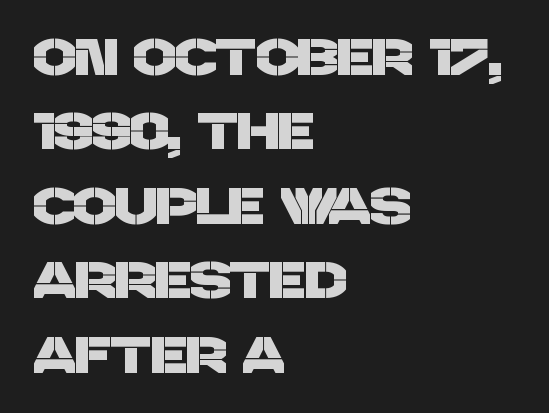
Q: Is the typeface a serif or a sans-serif typeface? A: Sans-serif.
Q: Is the text underlined? A: No.
Q: How is the paragraph aligned? A: Left-aligned.
Q: Is the spacing between letters normal or unusually wide? A: Normal.
Q: Is the spacing between lines tight, normal or loose? A: Normal.
Q: Width (condensed, normal, or wide)? A: Normal.
Q: Stroke contrast? A: Low.
Q: x-height? A: Large.
Q: Monospaced? A: No.
